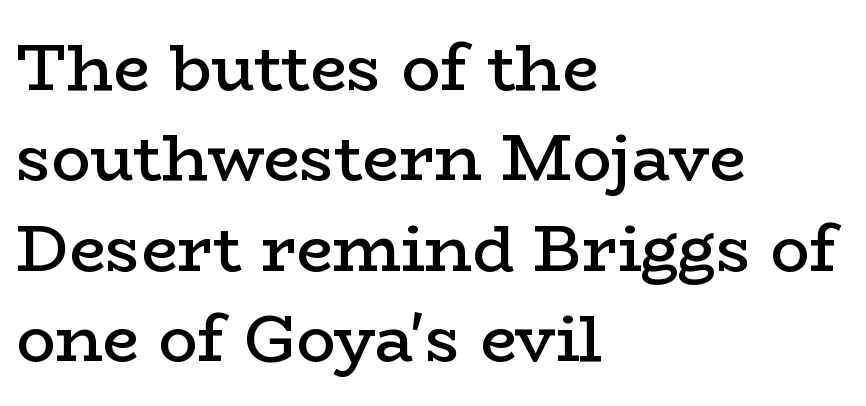
{"serif": "yes", "italic": "no", "bold": "semi", "weight": "semibold", "width": "wide", "stroke_contrast": "low", "x_height": "medium", "monospaced": "no", "underline": "no", "align": "left", "line_spacing": "normal", "line_spacing_ratio": 1.39, "letter_spacing": "normal", "letter_spacing_em": 0.0, "glyph_px": 65}
